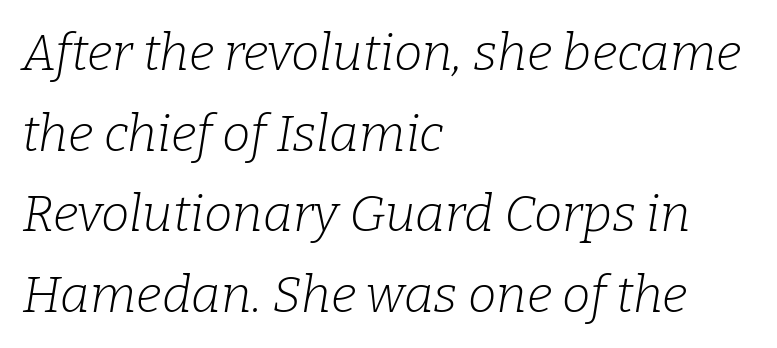
Q: Is the text bold? A: No.
Q: Is the text italic (slanted)? A: Yes, it leans right by about 9 degrees.
Q: Is the typeface a serif or a sans-serif typeface? A: Serif.
Q: Is the text underlined? A: No.
Q: How is the paragraph aligned? A: Left-aligned.
Q: Is the spacing between letters normal or unusually wide? A: Normal.
Q: Is the spacing between lines tight, normal or loose? A: Normal.
Q: Width (condensed, normal, or wide)? A: Normal.
Q: Stroke contrast? A: Low.
Q: x-height? A: Medium.
Q: Monospaced? A: No.
